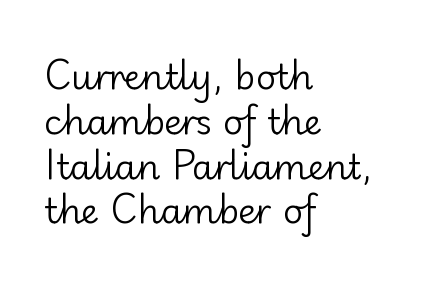
{"serif": "no", "italic": "no", "bold": "no", "weight": "regular", "width": "normal", "stroke_contrast": "low", "x_height": "small", "monospaced": "no", "underline": "no", "align": "left", "line_spacing": "normal", "line_spacing_ratio": 1.28, "letter_spacing": "normal", "letter_spacing_em": 0.0, "glyph_px": 35}
